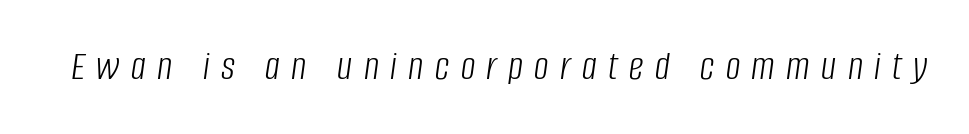
Q: Is the text bold? A: No.
Q: Is the text italic (slanted)? A: Yes, it leans right by about 8 degrees.
Q: Is the text underlined? A: No.
Q: Is the spacing between letters normal or unusually wide? A: Unusually wide.
Q: Width (condensed, normal, or wide)? A: Condensed.
Q: Stroke contrast? A: Low.
Q: x-height? A: Large.
Q: Monospaced? A: No.
